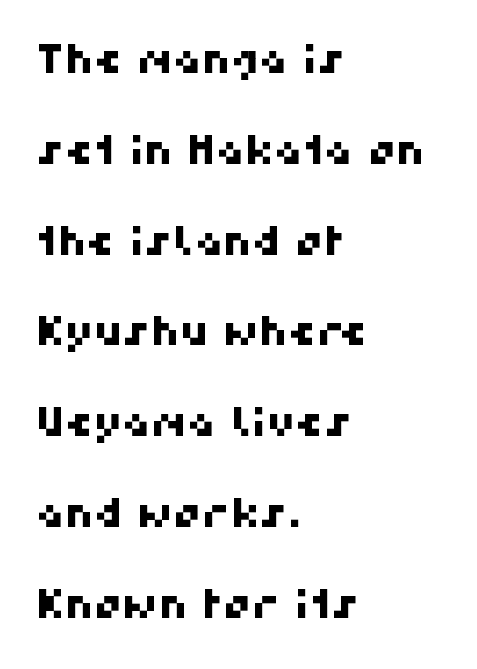
Successive baselines arrive slowly, with a big drop between each. Check under the words: just untouched page. Serif or sans? Sans — the stroke terminals are bare. Horizontal alignment here is leftward, the default for most running prose.
